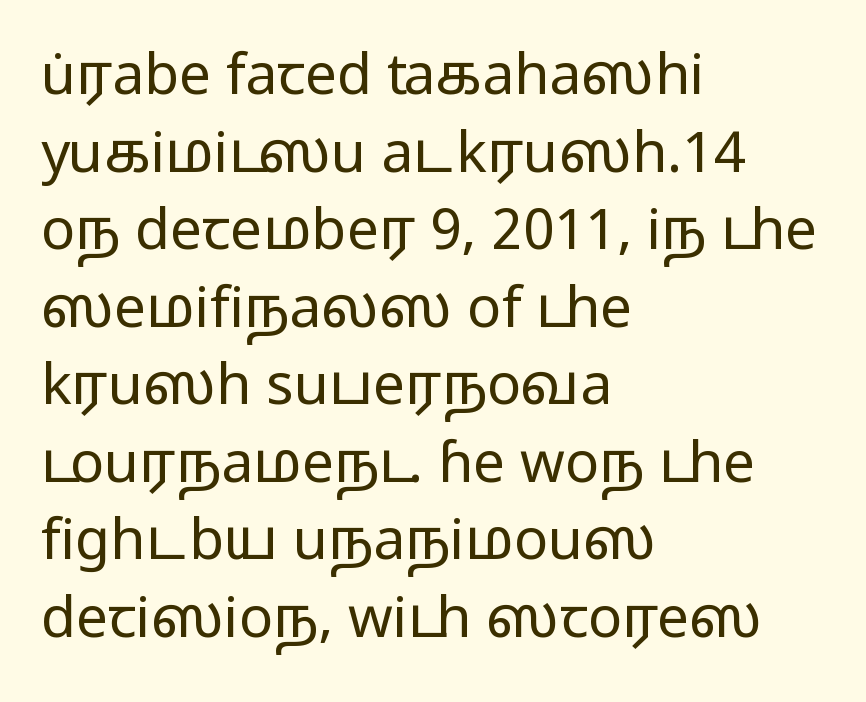
{"serif": "no", "italic": "no", "bold": "no", "weight": "regular", "width": "wide", "stroke_contrast": "low", "x_height": "medium", "monospaced": "no", "underline": "no", "align": "left", "line_spacing": "normal", "line_spacing_ratio": 1.36, "letter_spacing": "normal", "letter_spacing_em": 0.0, "glyph_px": 57}
